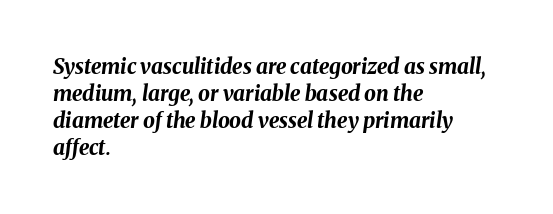
The characters look thick and weighty, a clear bold. Between one letter and the next there's only the usual sliver of space. Italic: yes, the glyphs are oblique. The space between consecutive lines is moderate. Quick note: underline off.
